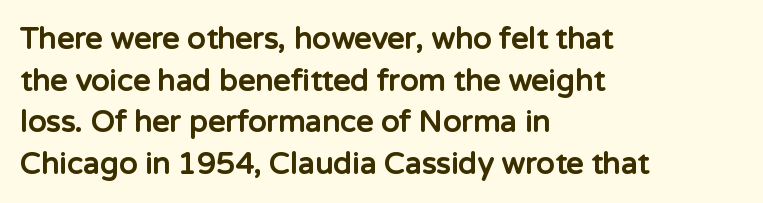
The image shows 30 px bold sans-serif type, upright; set left-aligned, normal line spacing (1.39x), normal letter spacing, not underlined; low stroke contrast and a medium x-height.
